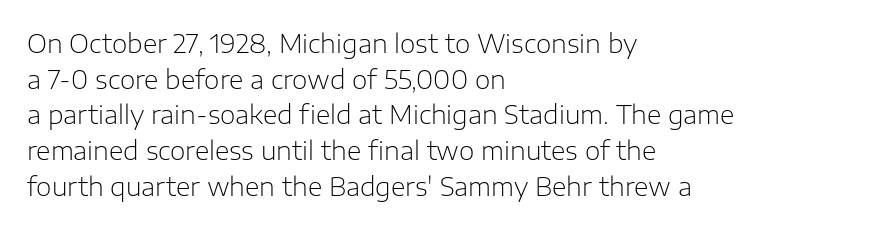
{"italic": "no", "bold": "no", "underline": "no", "align": "left", "line_spacing": "normal", "line_spacing_ratio": 1.43, "letter_spacing": "normal", "letter_spacing_em": 0.0, "glyph_px": 25}
